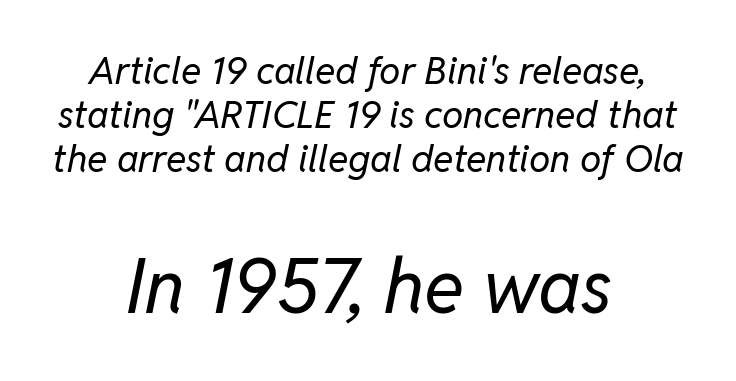
Q: Is the text bold? A: No.
Q: Is the text italic (slanted)? A: Yes, it leans right by about 11 degrees.
Q: Is the text underlined? A: No.
Q: How is the paragraph aligned? A: Centered.
Q: Is the spacing between letters normal or unusually wide? A: Normal.
Q: Which block of text is set in a larger size, the first (top) or the second (bottom)? A: The second (bottom) one.
Q: Width (condensed, normal, or wide)? A: Normal.
Q: Stroke contrast? A: Low.
Q: x-height? A: Medium.
Q: Monospaced? A: No.
